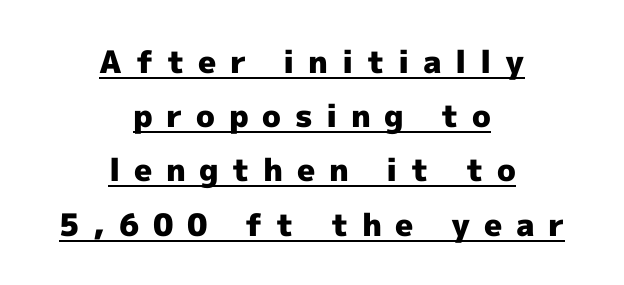
Q: Is the text bold? A: Yes.
Q: Is the text italic (slanted)? A: No, it is upright.
Q: Is the typeface a serif or a sans-serif typeface? A: Sans-serif.
Q: Is the text underlined? A: Yes.
Q: How is the paragraph aligned? A: Centered.
Q: Is the spacing between letters normal or unusually wide? A: Unusually wide.
Q: Width (condensed, normal, or wide)? A: Normal.
Q: x-height? A: Medium.
Q: Monospaced? A: No.
